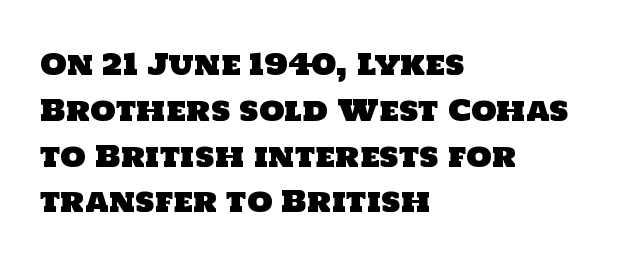
The image shows 29 px sans-serif type; set left-aligned, normal line spacing (1.58x), normal letter spacing, not underlined; low stroke contrast and a large x-height.
